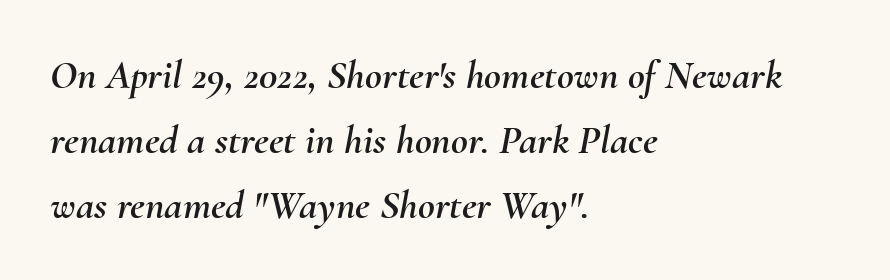
The image shows 41 px text type, italic (leaning right); set left-aligned, normal line spacing (1.58x), normal letter spacing, not underlined; medium stroke contrast and a small x-height.
